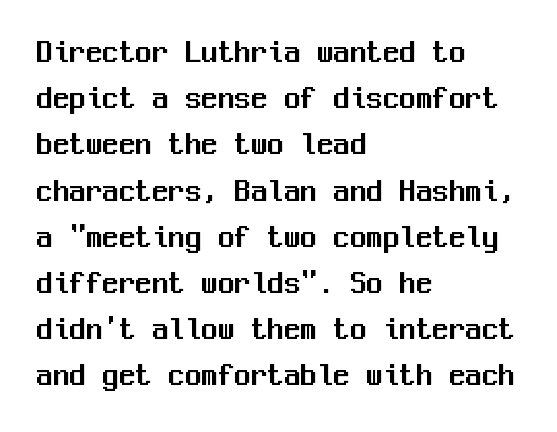
{"serif": "no", "italic": "no", "width": "normal", "stroke_contrast": "medium", "x_height": "medium", "monospaced": "yes", "underline": "no", "align": "left", "line_spacing": "normal", "line_spacing_ratio": 1.4, "letter_spacing": "normal", "letter_spacing_em": 0.0, "glyph_px": 33}
